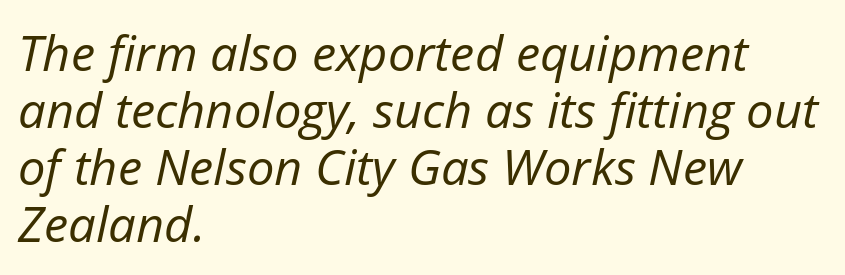
{"italic": "yes", "lean": "right", "slant_degrees": 12, "bold": "no", "weight": "regular", "width": "normal", "stroke_contrast": "low", "x_height": "medium", "monospaced": "no", "underline": "no", "align": "left", "line_spacing_ratio": 1.16, "letter_spacing": "normal", "letter_spacing_em": 0.0, "glyph_px": 49}
